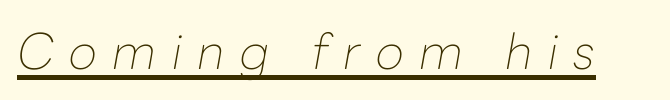
Q: Is the text bold? A: No.
Q: Is the text italic (slanted)? A: Yes, it leans right by about 10 degrees.
Q: Is the text underlined? A: Yes.
Q: Is the spacing between letters normal or unusually wide? A: Unusually wide.
Q: Width (condensed, normal, or wide)? A: Normal.
Q: Stroke contrast? A: Low.
Q: x-height? A: Medium.
Q: Monospaced? A: No.
